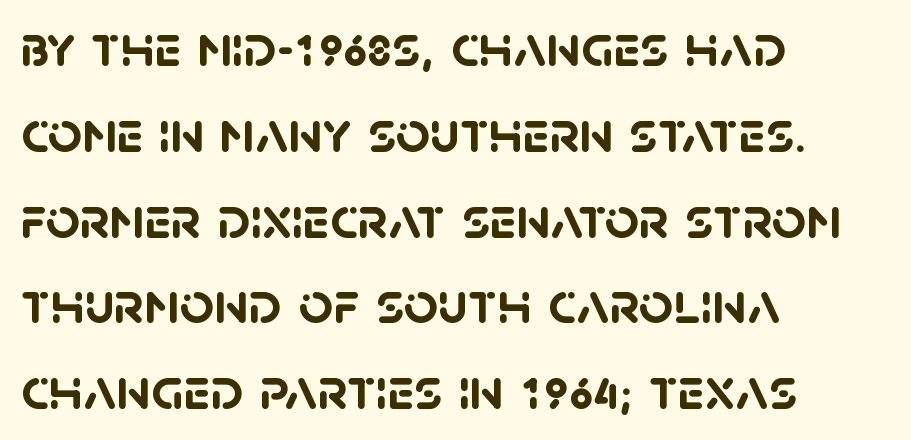
The block of text has a typical density, with ordinary space between rows. A full-strength bold gives these letters their thick strokes. Glyph-to-glyph distance matches everyday printed text. The text block is weighted toward the left margin, trailing off unevenly rightward. Just letters on the line, the space beneath them empty. A typesetter would call this proportional, since set widths differ per character.
